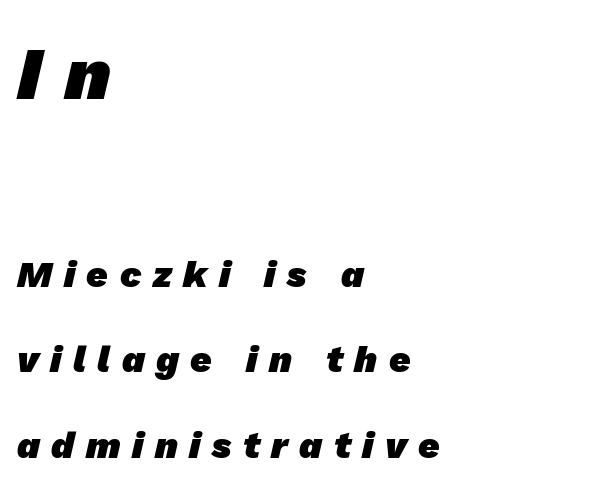
Descenders are the only things crossing below the line. This sample uses a sans-serif face. Compare the two chunks: the upper has the greater cap height. Character widths vary here, with narrow letters taking less room than wide ones. Leftover space on each line is placed entirely after the last word.
